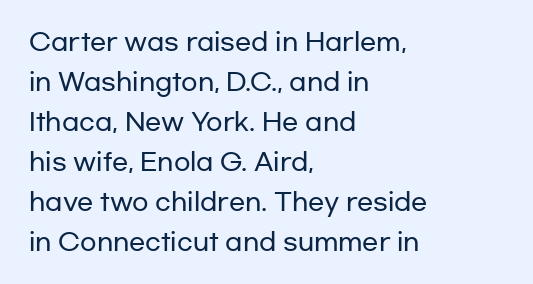
{"italic": "no", "underline": "no", "align": "left", "line_spacing": "normal", "line_spacing_ratio": 1.67, "letter_spacing": "normal", "letter_spacing_em": 0.0, "glyph_px": 24}
